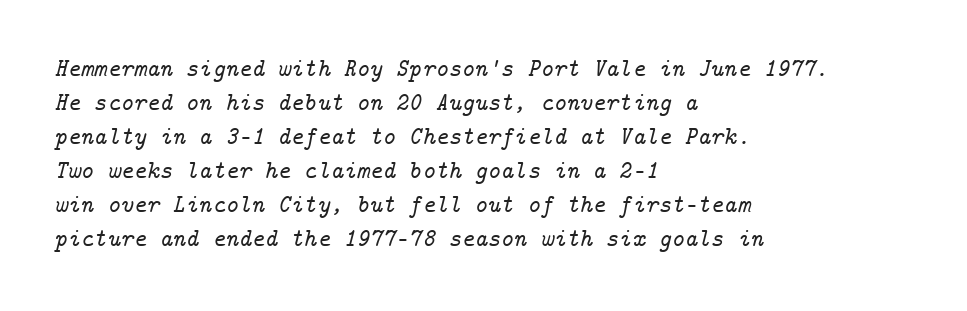
The image shows 25 px text type, italic (leaning right); set left-aligned, normal line spacing (1.36x), normal letter spacing, not underlined.
